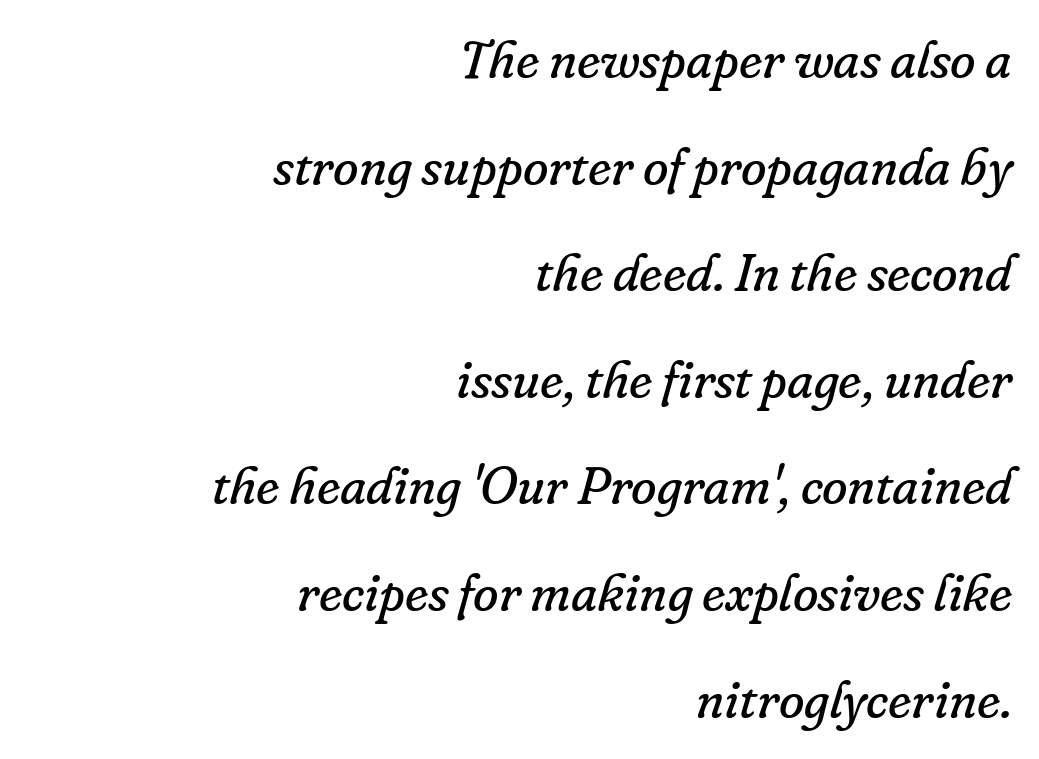
Q: Is the text bold? A: No.
Q: Is the text italic (slanted)? A: Yes, it leans right by about 16 degrees.
Q: Is the typeface a serif or a sans-serif typeface? A: Serif.
Q: Is the text underlined? A: No.
Q: How is the paragraph aligned? A: Right-aligned.
Q: Is the spacing between letters normal or unusually wide? A: Normal.
Q: Is the spacing between lines tight, normal or loose? A: Loose.
Q: Width (condensed, normal, or wide)? A: Normal.
Q: Stroke contrast? A: Low.
Q: x-height? A: Small.
Q: Monospaced? A: No.
